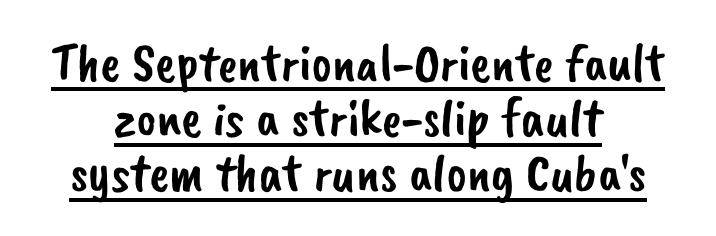
The paragraph has two soft edges and a firm central axis. Looks like someone drew a line under every word here. This sample has the flowing, uneven cadence of proportional lettering. You could barely slide anything between these rows. Tracking here is standard; glyphs follow each other at the usual distance. Does the type have serifs? No, each stem ends abruptly.
